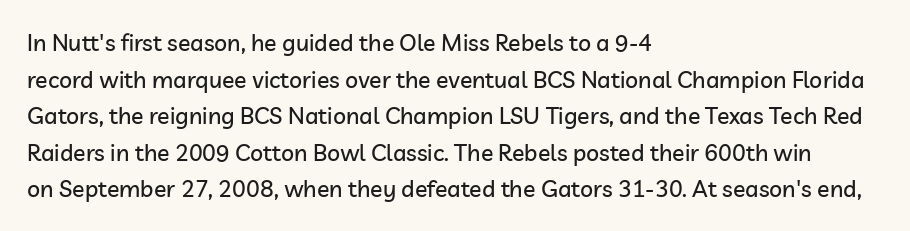
The image shows 23 px text type, upright; set left-aligned, normal line spacing (1.59x), normal letter spacing, not underlined.
